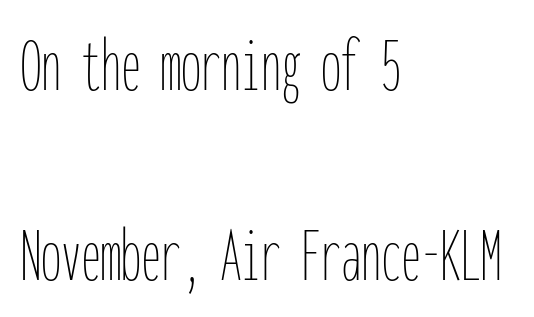
The image shows 80 px thin, condensed type, upright, monospaced; set left-aligned, loose line spacing (2.37x), normal letter spacing, not underlined; low stroke contrast and a medium x-height.
